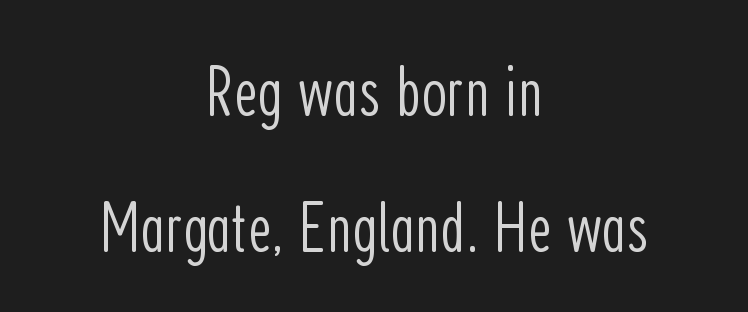
Honestly, the letter spacing is just normal — you wouldn't notice it. If you drew a line through each stem, it would be perfectly vertical. Check under the words: just untouched page. Does the copy run flush right? No — it is centered line by line. Letterform terminals end flat and unadorned throughout the passage.
